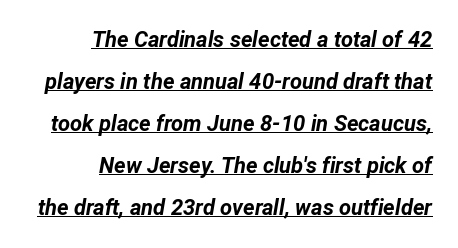
Somebody hit Ctrl+U on this one — the words are underlined. The font's italic variant was chosen for this text. Widely set lines give the paragraph a tall, airy silhouette. One-word summary of the alignment: right.
